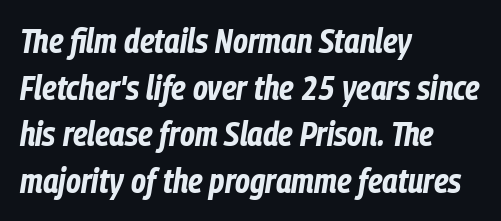
{"italic": "yes", "lean": "right", "slant_degrees": 9, "bold": "yes", "weight": "bold", "width": "condensed", "stroke_contrast": "low", "x_height": "medium", "monospaced": "no", "underline": "no", "align": "left", "line_spacing": "normal", "line_spacing_ratio": 1.37, "letter_spacing": "normal", "letter_spacing_em": 0.0, "glyph_px": 34}
